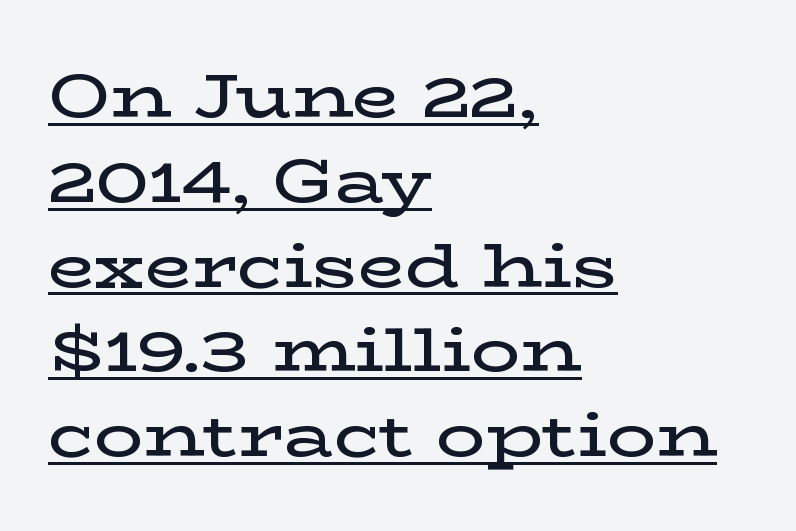
These lines are set flush left with a ragged right edge. Honestly, the underline is the first thing you notice here. Spacing between characters is what you'd get straight out of the box. One glance says typical: line gaps are just what's usual.
